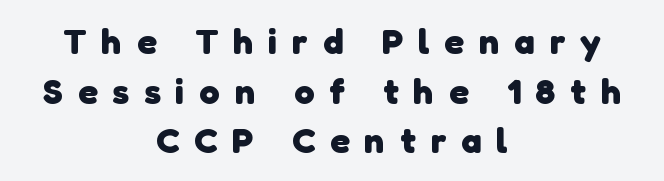
{"serif": "no", "bold": "yes", "weight": "heavy", "width": "normal", "stroke_contrast": "low", "x_height": "medium", "monospaced": "no", "underline": "no", "align": "center", "line_spacing": "normal", "line_spacing_ratio": 1.38, "letter_spacing": "wide", "letter_spacing_em": 0.42, "glyph_px": 36}
